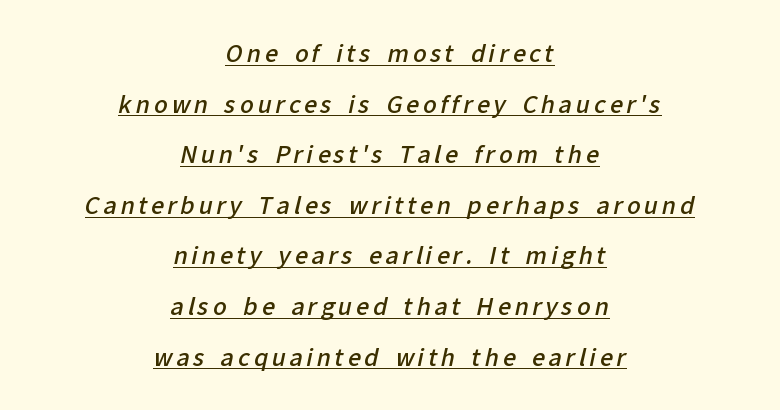
Q: Is the text bold? A: Semi-bold.
Q: Is the text underlined? A: Yes.
Q: How is the paragraph aligned? A: Centered.
Q: Is the spacing between lines tight, normal or loose? A: Loose.
